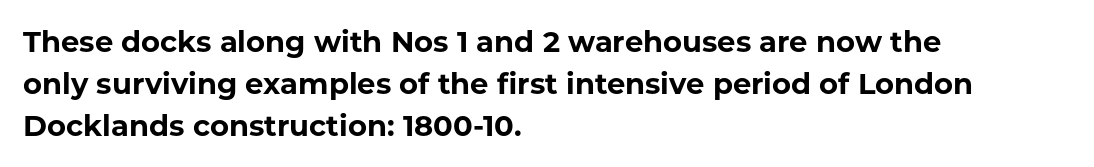
{"serif": "no", "italic": "no", "bold": "yes", "weight": "bold", "width": "normal", "stroke_contrast": "low", "x_height": "medium", "monospaced": "no", "underline": "no", "align": "left", "line_spacing": "normal", "line_spacing_ratio": 1.44, "letter_spacing": "normal", "letter_spacing_em": 0.0, "glyph_px": 29}
